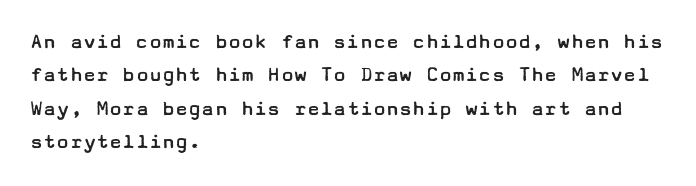
{"italic": "no", "bold": "no", "underline": "no", "align": "left", "line_spacing": "normal", "line_spacing_ratio": 1.52, "letter_spacing": "normal", "letter_spacing_em": 0.0, "glyph_px": 22}
